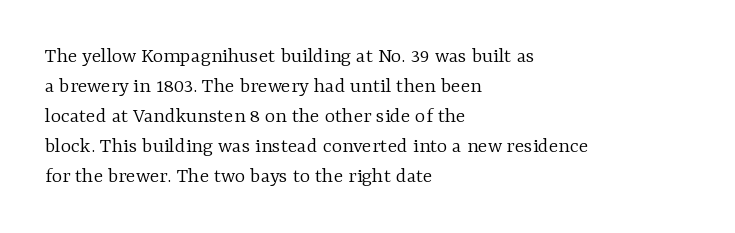
{"italic": "no", "bold": "no", "underline": "no", "align": "left", "line_spacing": "normal", "line_spacing_ratio": 1.36, "letter_spacing": "normal", "letter_spacing_em": 0.0, "glyph_px": 22}
